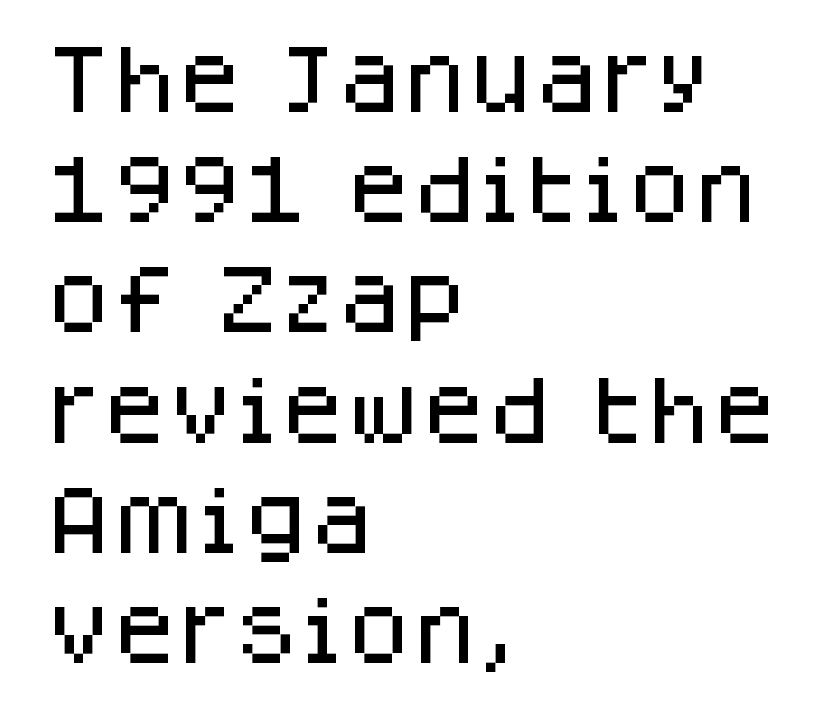
Q: Is the text italic (slanted)? A: No, it is upright.
Q: Is the typeface a serif or a sans-serif typeface? A: Sans-serif.
Q: Is the text underlined? A: No.
Q: How is the paragraph aligned? A: Left-aligned.
Q: Is the spacing between letters normal or unusually wide? A: Normal.
Q: Is the spacing between lines tight, normal or loose? A: Normal.
Q: Width (condensed, normal, or wide)? A: Normal.
Q: Stroke contrast? A: Low.
Q: x-height? A: Large.
Q: Monospaced? A: No.
